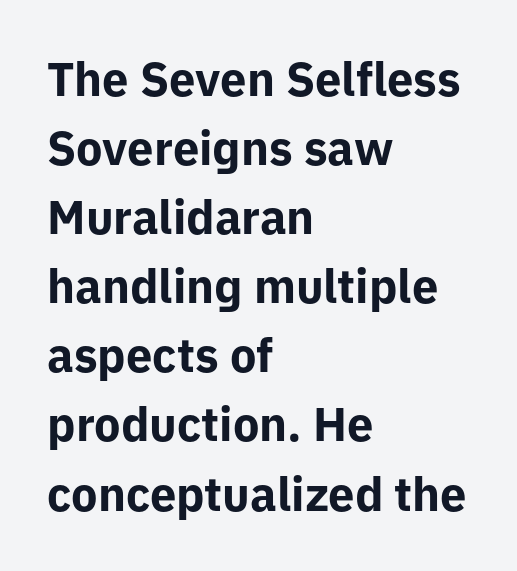
The image shows 47 px bold sans-serif type, upright; set left-aligned, normal line spacing (1.47x), normal letter spacing, not underlined; low stroke contrast and a medium x-height.
